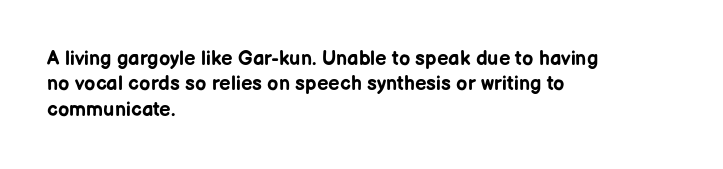
Q: Is the text bold? A: Yes.
Q: Is the text italic (slanted)? A: No, it is upright.
Q: Is the text underlined? A: No.
Q: How is the paragraph aligned? A: Left-aligned.
Q: Is the spacing between letters normal or unusually wide? A: Normal.
Q: Is the spacing between lines tight, normal or loose? A: Normal.
